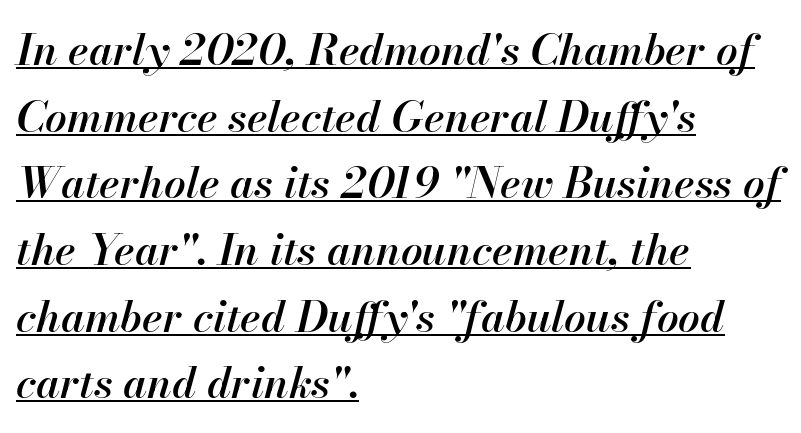
Notice how descenders clear the ascenders below comfortably — that's standard leading. These lines are rendered in a variable-pitch font. Firm but not heavy-handed strokes: this text is semibold. Style check: oblique. Each line of the rendering has a horizontal stroke beneath the glyphs. Nobody touched the tracking dial on this one.
